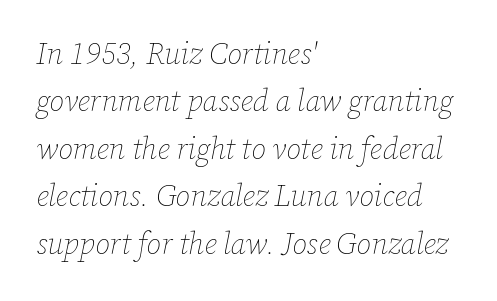
The rag falls on the right side of this text block. The foot of each line stays bare and open. Summary of vertical rhythm: regular, with standard interline spacing. Quick note: italic.
